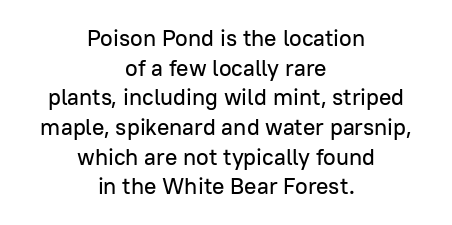
{"italic": "no", "underline": "no", "align": "center", "line_spacing": "normal", "line_spacing_ratio": 1.29, "letter_spacing": "normal", "letter_spacing_em": 0.0, "glyph_px": 23}
